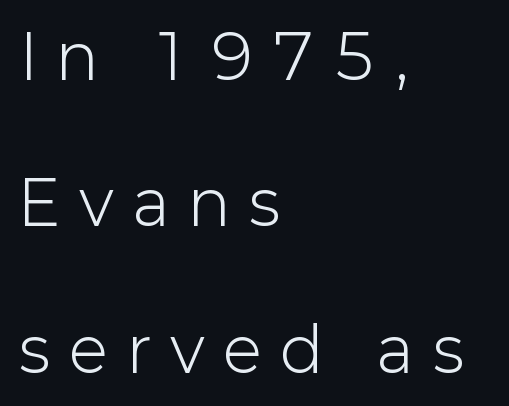
The image shows 61 px light sans-serif type, upright; set left-aligned, loose line spacing (2.4x), unusually wide letter spacing (+0.33 em), not underlined; low stroke contrast and a medium x-height.
